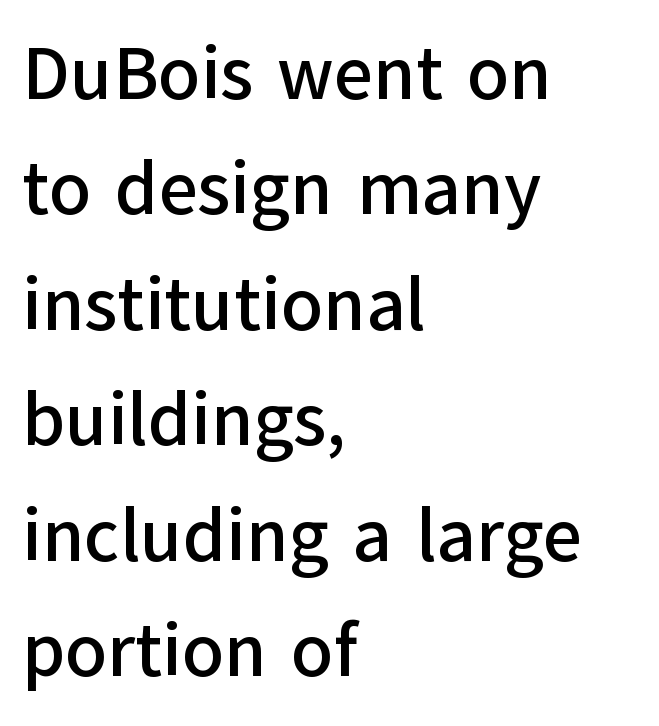
{"serif": "no", "italic": "no", "width": "normal", "stroke_contrast": "low", "x_height": "medium", "monospaced": "no", "underline": "no", "align": "left", "line_spacing": "normal", "line_spacing_ratio": 1.54, "letter_spacing": "normal", "letter_spacing_em": 0.0, "glyph_px": 75}
